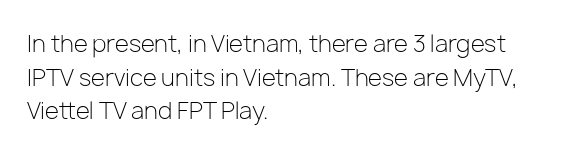
Q: Is the text bold? A: No.
Q: Is the text italic (slanted)? A: No, it is upright.
Q: Is the text underlined? A: No.
Q: How is the paragraph aligned? A: Left-aligned.
Q: Is the spacing between letters normal or unusually wide? A: Normal.
Q: Is the spacing between lines tight, normal or loose? A: Normal.
